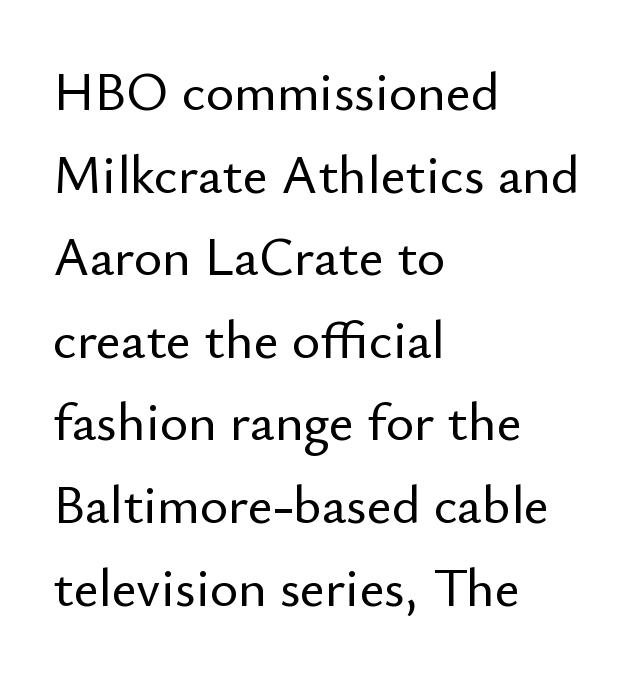
The image shows 54 px sans-serif type, upright; set left-aligned, normal line spacing (1.53x), normal letter spacing, not underlined; low stroke contrast and a small x-height.
